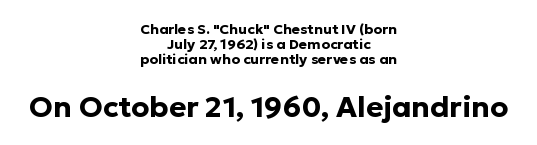
Interline gaps are noticeably narrow in this sample. Each letter keeps its own natural width here, so spacing adapts to shape. Type style note: lacks serifs. Does the copy run flush right? No — it is centered line by line.
